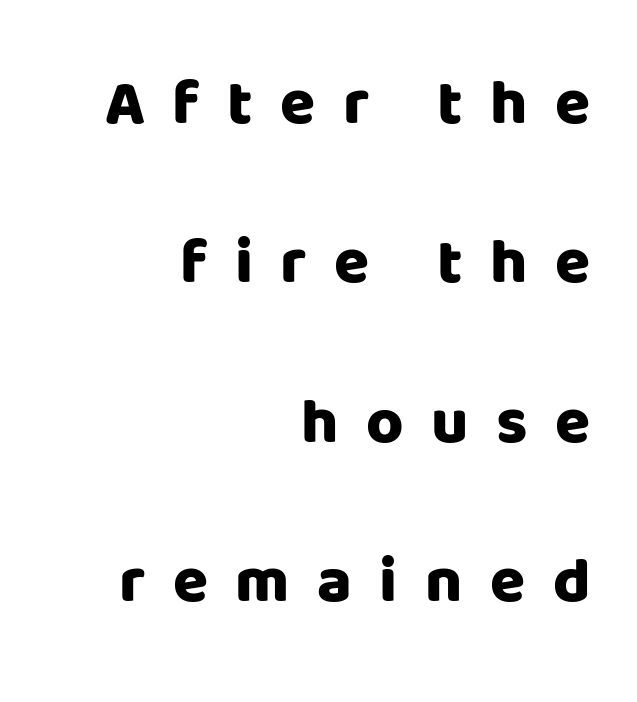
The space beneath each line is pristine and unruled. Does the lettering tilt? It doesn't — this is upright. Nope, no serifs anywhere on these letters. Glyph-to-glyph distance is far greater than everyday printed text. These lines carry a lot of weight — the face is fully bold.
